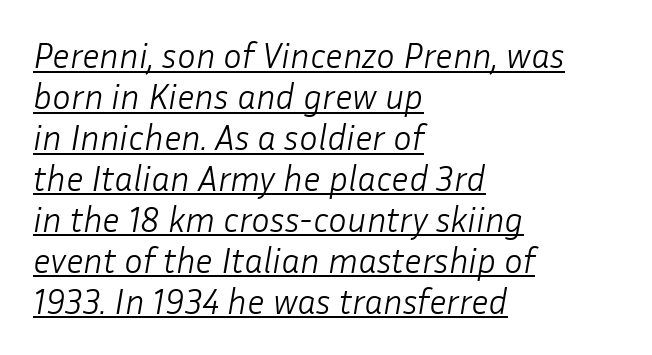
The image shows 35 px light type, italic (leaning right); set left-aligned, line spacing 1.17x, normal letter spacing, underlined; low stroke contrast and a medium x-height.
